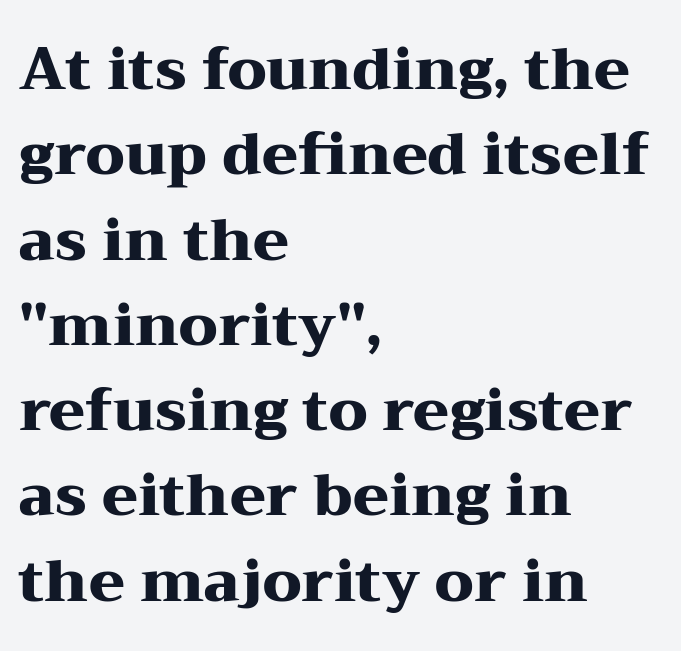
{"serif": "yes", "italic": "no", "bold": "yes", "weight": "heavy", "width": "wide", "stroke_contrast": "medium", "x_height": "medium", "monospaced": "no", "underline": "no", "align": "left", "line_spacing": "normal", "line_spacing_ratio": 1.47, "letter_spacing": "normal", "letter_spacing_em": 0.0, "glyph_px": 58}
